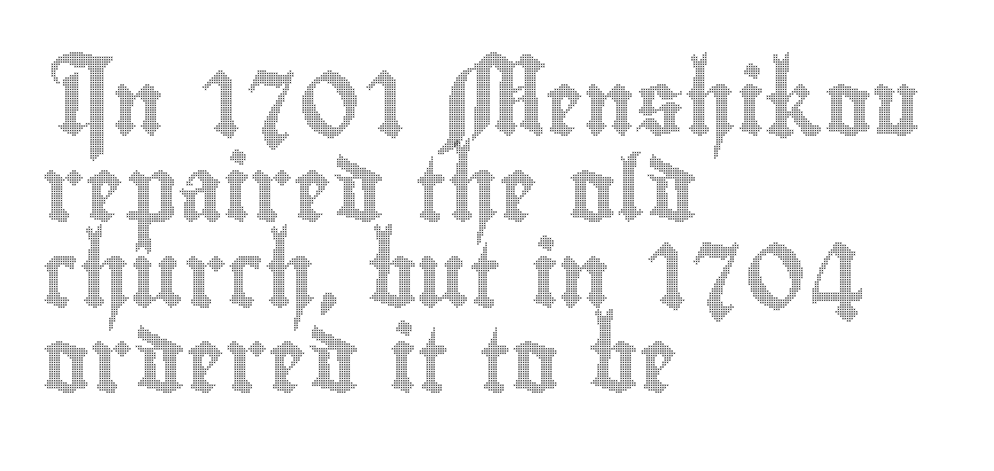
{"italic": "no", "width": "condensed", "x_height": "small", "monospaced": "no", "underline": "no", "align": "left", "line_spacing": "normal", "line_spacing_ratio": 1.34, "letter_spacing": "normal", "letter_spacing_em": 0.0, "glyph_px": 64}
